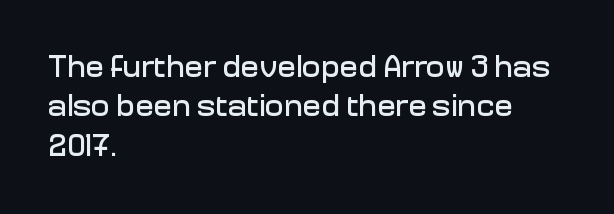
Q: Is the text italic (slanted)? A: No, it is upright.
Q: Is the typeface a serif or a sans-serif typeface? A: Sans-serif.
Q: Is the text underlined? A: No.
Q: How is the paragraph aligned? A: Left-aligned.
Q: Is the spacing between letters normal or unusually wide? A: Normal.
Q: Is the spacing between lines tight, normal or loose? A: Normal.
Q: Width (condensed, normal, or wide)? A: Normal.
Q: Stroke contrast? A: Low.
Q: x-height? A: Medium.
Q: Monospaced? A: No.
